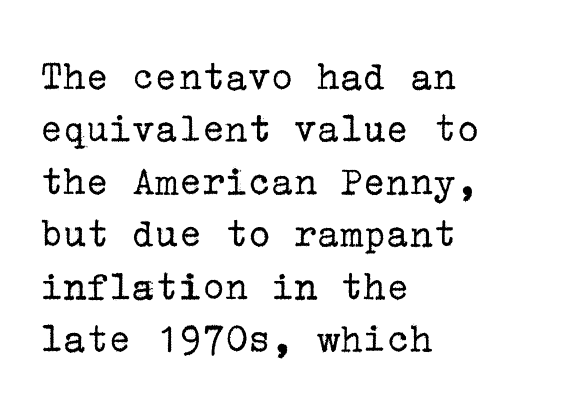
Q: Is the text bold? A: No.
Q: Is the text italic (slanted)? A: No, it is upright.
Q: Is the typeface a serif or a sans-serif typeface? A: Serif.
Q: Is the text underlined? A: No.
Q: How is the paragraph aligned? A: Left-aligned.
Q: Is the spacing between letters normal or unusually wide? A: Normal.
Q: Width (condensed, normal, or wide)? A: Normal.
Q: Stroke contrast? A: Low.
Q: x-height? A: Medium.
